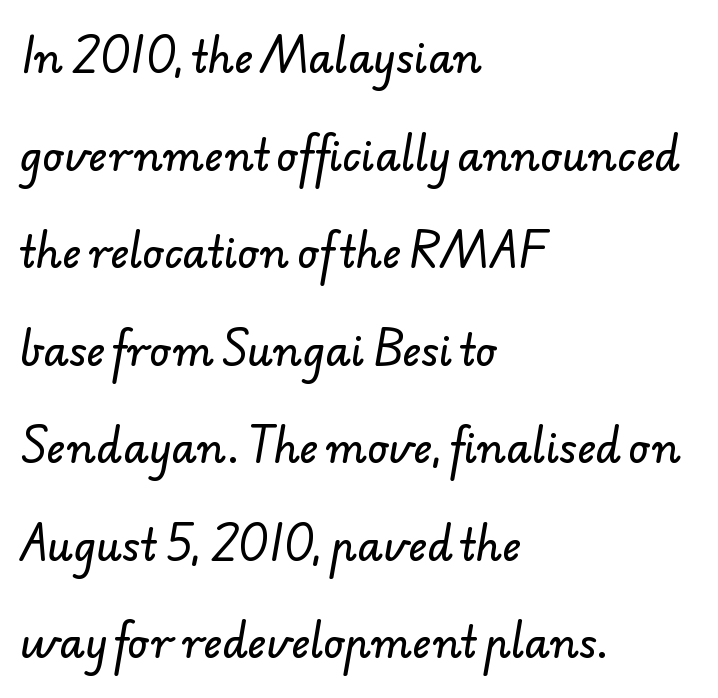
The image shows 41 px sans-serif type; set left-aligned, loose line spacing (2.38x), normal letter spacing, not underlined; low stroke contrast and a small x-height.
